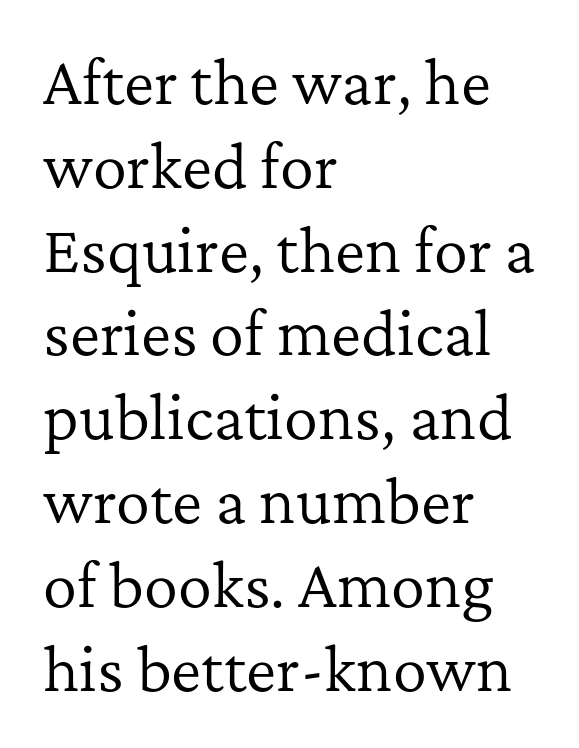
{"serif": "yes", "italic": "no", "bold": "no", "weight": "regular", "width": "normal", "stroke_contrast": "low", "x_height": "medium", "monospaced": "no", "underline": "no", "align": "left", "line_spacing": "normal", "line_spacing_ratio": 1.47, "letter_spacing": "normal", "letter_spacing_em": 0.0, "glyph_px": 57}
